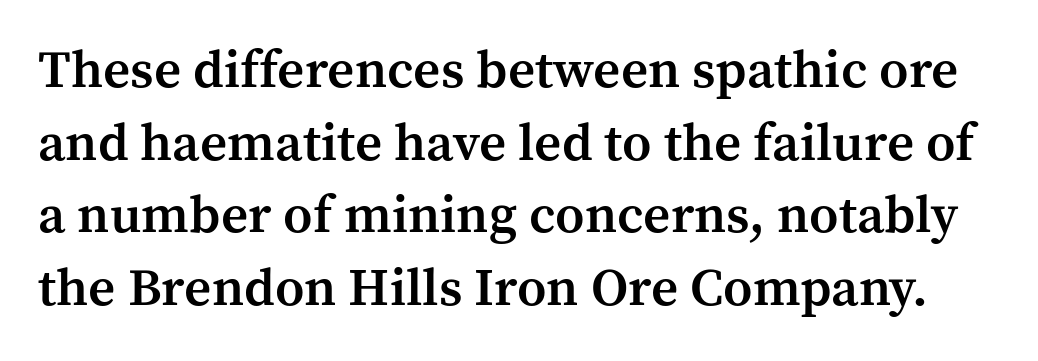
Q: Is the text bold? A: Semi-bold.
Q: Is the text italic (slanted)? A: No, it is upright.
Q: Is the typeface a serif or a sans-serif typeface? A: Serif.
Q: Is the text underlined? A: No.
Q: Is the spacing between letters normal or unusually wide? A: Normal.
Q: Is the spacing between lines tight, normal or loose? A: Normal.
Q: Width (condensed, normal, or wide)? A: Normal.
Q: Stroke contrast? A: Medium.
Q: x-height? A: Medium.
Q: Monospaced? A: No.
